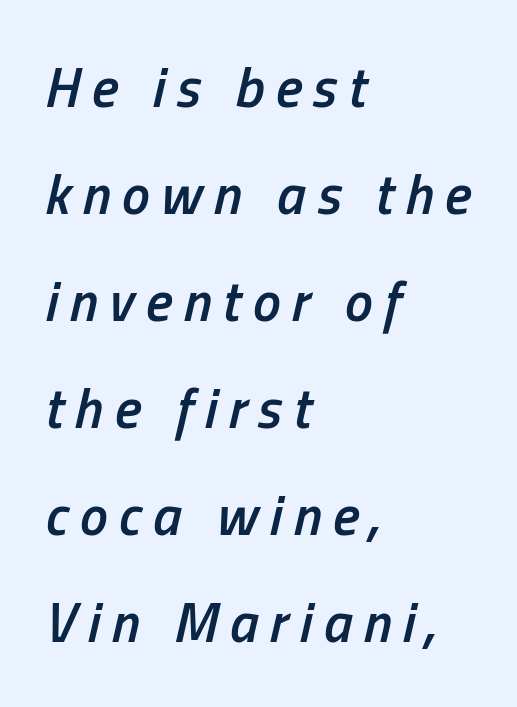
Q: Is the text bold? A: Semi-bold.
Q: Is the text italic (slanted)? A: Yes, it leans right by about 13 degrees.
Q: Is the text underlined? A: No.
Q: How is the paragraph aligned? A: Left-aligned.
Q: Is the spacing between letters normal or unusually wide? A: Unusually wide.
Q: Is the spacing between lines tight, normal or loose? A: Loose.
Q: Width (condensed, normal, or wide)? A: Condensed.
Q: Stroke contrast? A: Low.
Q: x-height? A: Medium.
Q: Monospaced? A: No.
